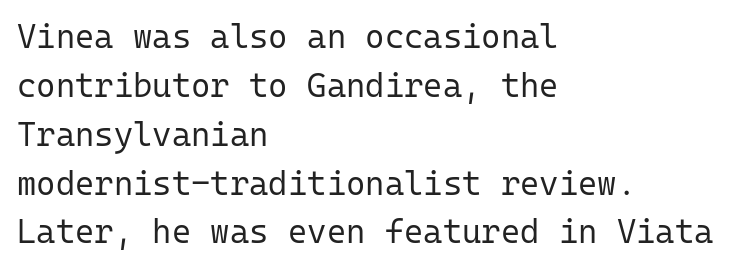
The image shows 33 px regular-weight sans-serif type, upright, monospaced; set left-aligned, normal line spacing (1.48x), normal letter spacing, not underlined; low stroke contrast and a medium x-height.
